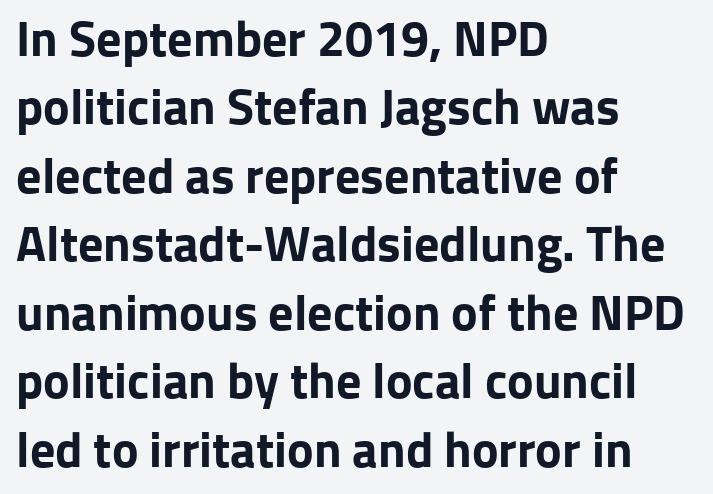
The image shows 50 px bold sans-serif type, upright; set left-aligned, normal line spacing (1.37x), normal letter spacing, not underlined; low stroke contrast and a medium x-height.
